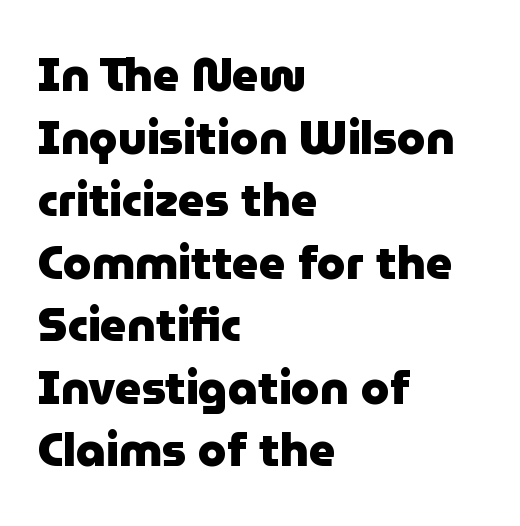
Q: Is the text bold? A: Yes.
Q: Is the text italic (slanted)? A: No, it is upright.
Q: Is the typeface a serif or a sans-serif typeface? A: Sans-serif.
Q: Is the text underlined? A: No.
Q: How is the paragraph aligned? A: Left-aligned.
Q: Is the spacing between letters normal or unusually wide? A: Normal.
Q: Is the spacing between lines tight, normal or loose? A: Normal.
Q: Width (condensed, normal, or wide)? A: Normal.
Q: Stroke contrast? A: Low.
Q: x-height? A: Medium.
Q: Monospaced? A: No.
